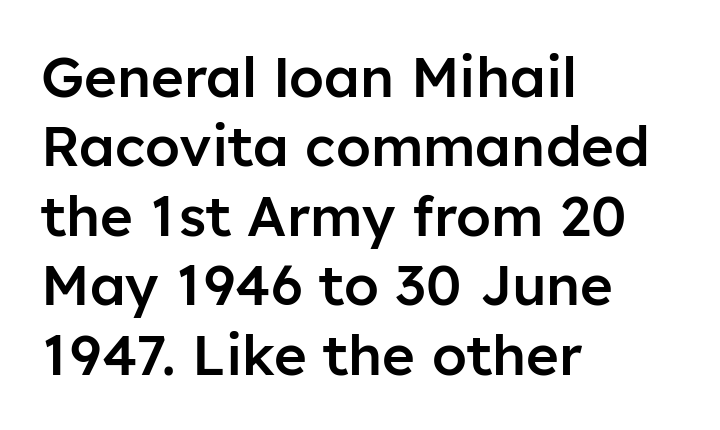
{"serif": "no", "italic": "no", "bold": "semi", "weight": "semibold", "width": "normal", "stroke_contrast": "low", "x_height": "medium", "monospaced": "no", "underline": "no", "align": "left", "line_spacing_ratio": 1.24, "letter_spacing": "normal", "letter_spacing_em": 0.0, "glyph_px": 56}
